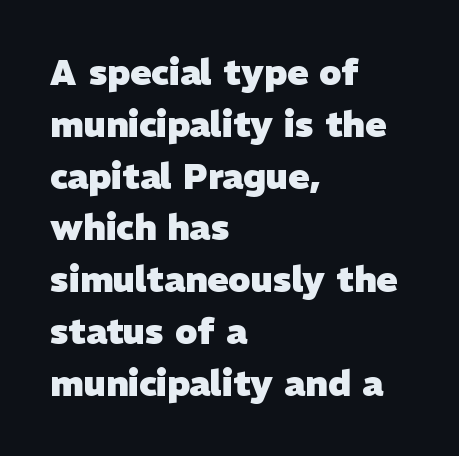
{"serif": "no", "bold": "yes", "weight": "heavy", "width": "normal", "stroke_contrast": "low", "x_height": "medium", "monospaced": "no", "underline": "no", "align": "left", "line_spacing": "normal", "line_spacing_ratio": 1.48, "letter_spacing": "normal", "letter_spacing_em": 0.0, "glyph_px": 35}
